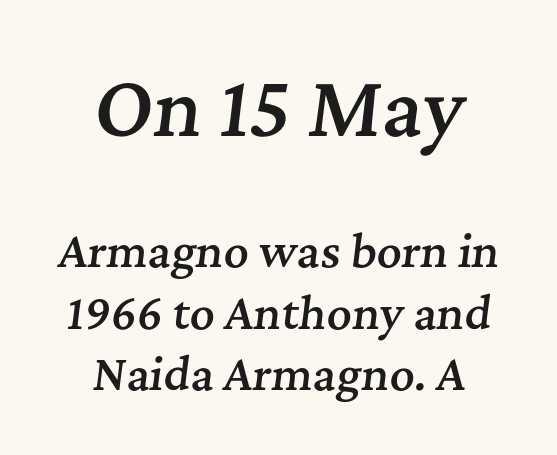
Q: Is the text bold? A: Semi-bold.
Q: Is the text italic (slanted)? A: Yes, it leans right by about 7 degrees.
Q: Is the typeface a serif or a sans-serif typeface? A: Serif.
Q: Is the text underlined? A: No.
Q: How is the paragraph aligned? A: Centered.
Q: Is the spacing between letters normal or unusually wide? A: Normal.
Q: Is the spacing between lines tight, normal or loose? A: Normal.
Q: Which block of text is set in a larger size, the first (top) or the second (bottom)? A: The first (top) one.
Q: Width (condensed, normal, or wide)? A: Normal.
Q: Stroke contrast? A: Medium.
Q: x-height? A: Medium.
Q: Monospaced? A: No.
